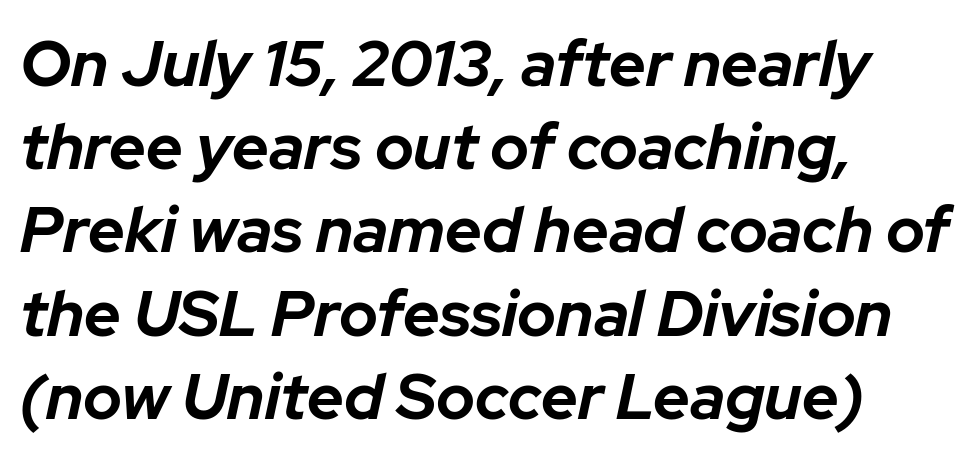
Q: Is the text bold? A: Yes.
Q: Is the text italic (slanted)? A: Yes, it leans right by about 12 degrees.
Q: Is the text underlined? A: No.
Q: How is the paragraph aligned? A: Left-aligned.
Q: Is the spacing between letters normal or unusually wide? A: Normal.
Q: Is the spacing between lines tight, normal or loose? A: Normal.
Q: Width (condensed, normal, or wide)? A: Normal.
Q: Stroke contrast? A: Low.
Q: x-height? A: Medium.
Q: Monospaced? A: No.
